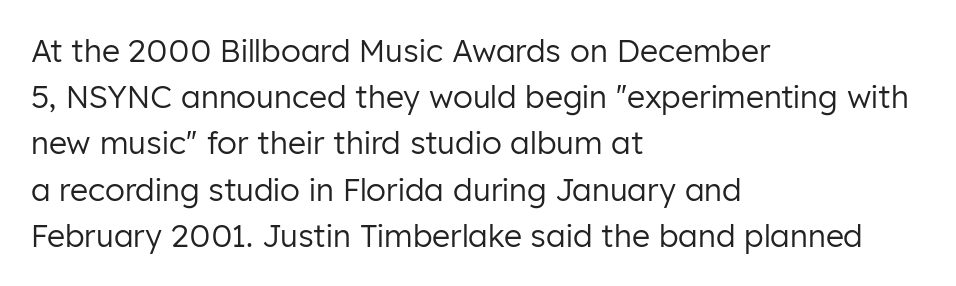
If you drew a line through each stem, it would be perfectly vertical. Check under the words: just untouched page. You could not count columns in this text — the font is proportionally spaced. Baseline-to-baseline distance is the conventional proportion of letter height. The line texture is even and compact thanks to regular tracking.
